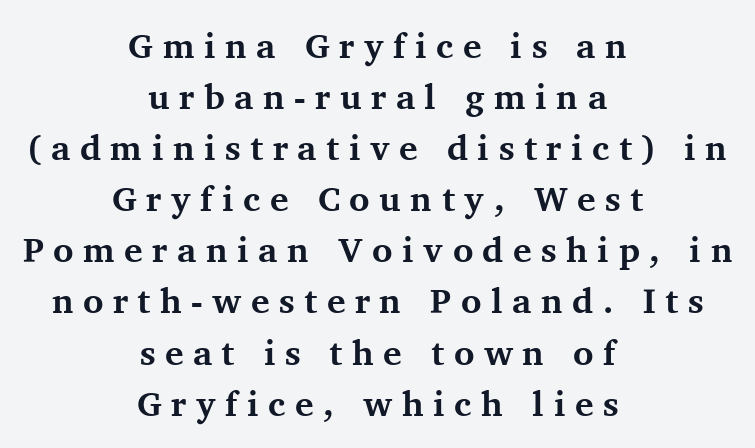
Q: Is the text bold? A: Yes.
Q: Is the text italic (slanted)? A: No, it is upright.
Q: Is the typeface a serif or a sans-serif typeface? A: Serif.
Q: Is the text underlined? A: No.
Q: How is the paragraph aligned? A: Centered.
Q: Is the spacing between letters normal or unusually wide? A: Unusually wide.
Q: Is the spacing between lines tight, normal or loose? A: Normal.
Q: Width (condensed, normal, or wide)? A: Normal.
Q: Stroke contrast? A: Medium.
Q: x-height? A: Medium.
Q: Monospaced? A: No.
